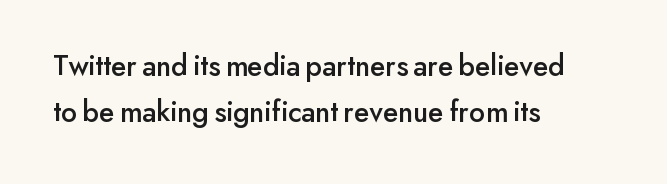
Tracking value appears to be zero — textbook default spacing. Rendered with straight, roman letterforms. The lines are quadded left. Each letter's strokes conclude bluntly, with no projecting serifs.
